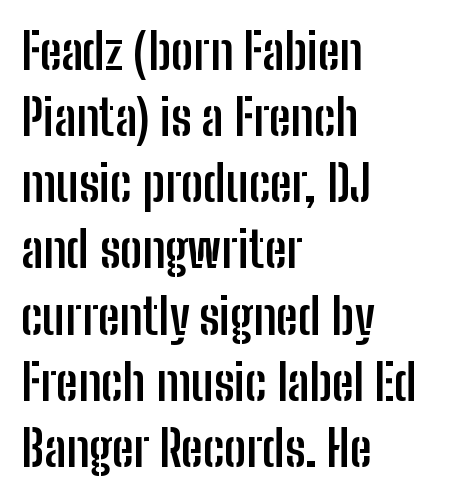
{"serif": "no", "italic": "no", "bold": "yes", "weight": "semibold", "width": "condensed", "stroke_contrast": "low", "x_height": "medium", "monospaced": "no", "underline": "no", "align": "left", "line_spacing": "normal", "line_spacing_ratio": 1.35, "letter_spacing": "normal", "letter_spacing_em": 0.0, "glyph_px": 49}
